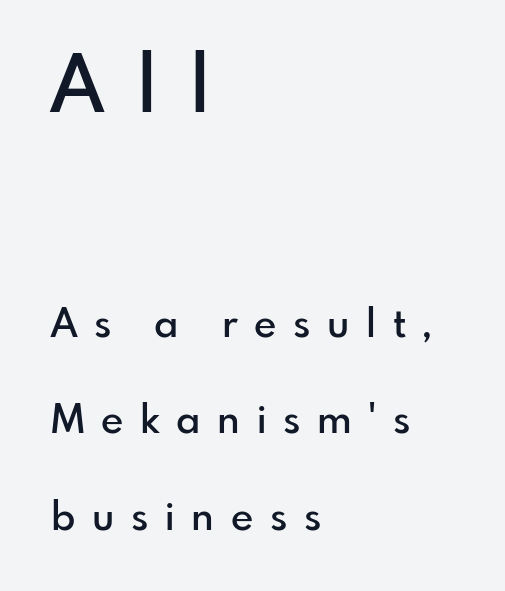
Interline gaps are noticeably wide in this sample. In CSS terms this would be text-align: left. In terms of letterform style, serifs are entirely absent. Words appear elongated and porous because spacing is wide. Large over small — that's the arrangement of the two blocks here.
